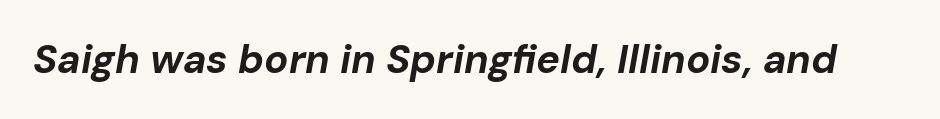
A typesetter would call this proportional, since set widths differ per character. Look at the stroke-to-counter ratio: heavy, a bold. What stands out about the letter spacing? Nothing — it is the standard amount. The strip under each line holds only bare page. The axis of the letterforms is tilted away from vertical.
